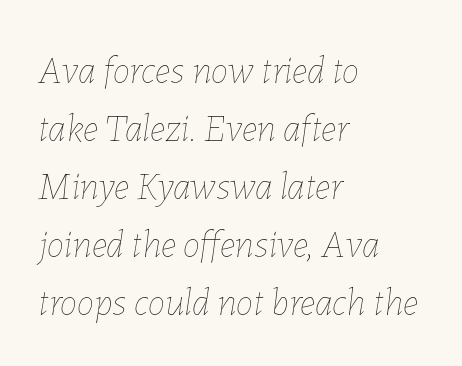
The image shows 39 px thin type, italic (leaning right); set left-aligned, normal line spacing (1.49x), normal letter spacing, not underlined; low stroke contrast and a medium x-height.
